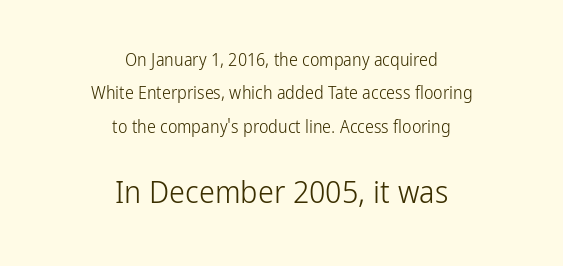
{"serif": "no", "italic": "no", "bold": "no", "weight": "light", "width": "condensed", "stroke_contrast": "low", "x_height": "medium", "monospaced": "no", "underline": "no", "align": "center", "line_spacing_ratio": 1.85, "letter_spacing": "normal", "letter_spacing_em": 0.0, "larger_block": "second", "size_ratio": 1.78, "glyph_px": 32}
